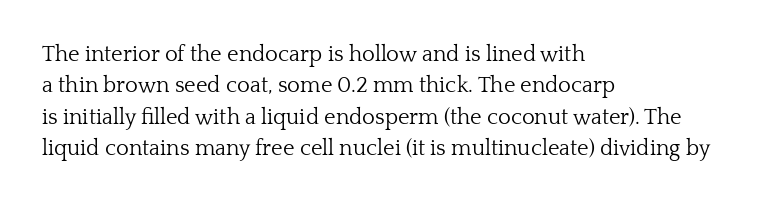
The line-height multiplier appears to be the usual default. The ragged edge is on the right, which tells us the setting is flush left. A typesetter would mark this as roman, not italic. This sample uses plain, unmodified letter spacing. No letter is thick-stroked: the sample isn't bold.
